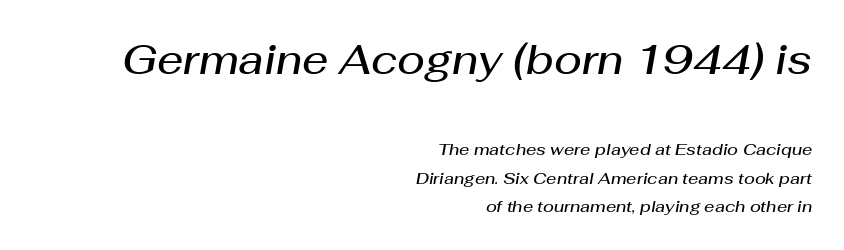
Q: Is the text bold? A: Semi-bold.
Q: Is the text italic (slanted)? A: Yes, it leans right by about 10 degrees.
Q: Is the text underlined? A: No.
Q: How is the paragraph aligned? A: Right-aligned.
Q: Is the spacing between letters normal or unusually wide? A: Normal.
Q: Which block of text is set in a larger size, the first (top) or the second (bottom)? A: The first (top) one.
Q: Width (condensed, normal, or wide)? A: Normal.
Q: Stroke contrast? A: Medium.
Q: x-height? A: Medium.
Q: Monospaced? A: No.
